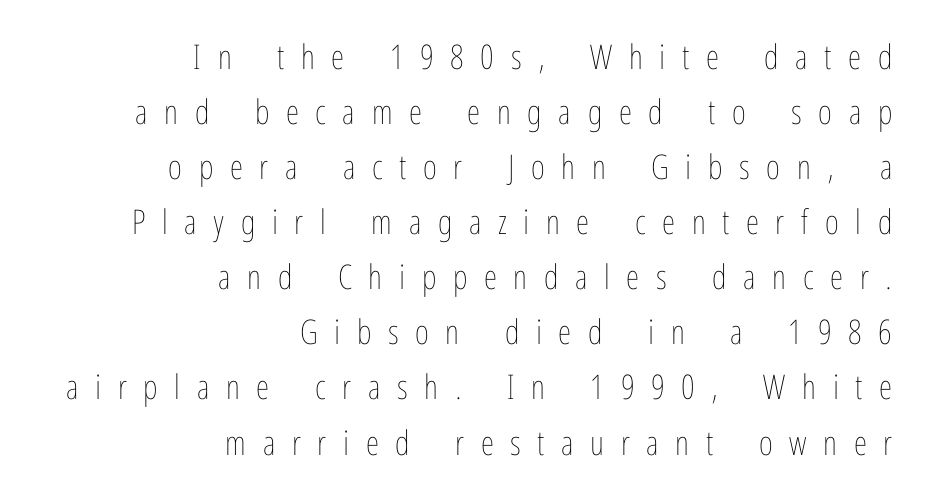
The image shows 34 px thin, condensed type, upright; set right-aligned, normal line spacing (1.62x), unusually wide letter spacing (+0.49 em), not underlined; low stroke contrast and a medium x-height.
